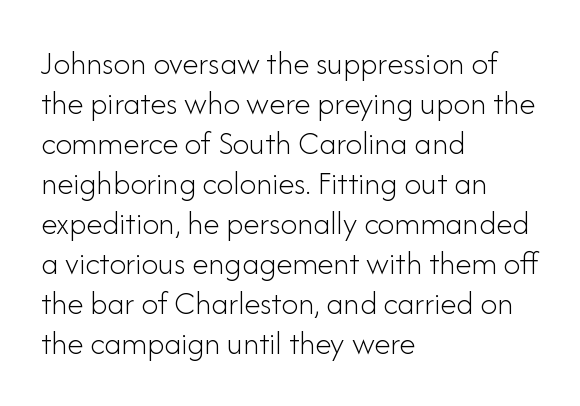
The image shows 33 px light sans-serif type, upright; set left-aligned, line spacing 1.21x, normal letter spacing, not underlined; low stroke contrast and a small x-height.
